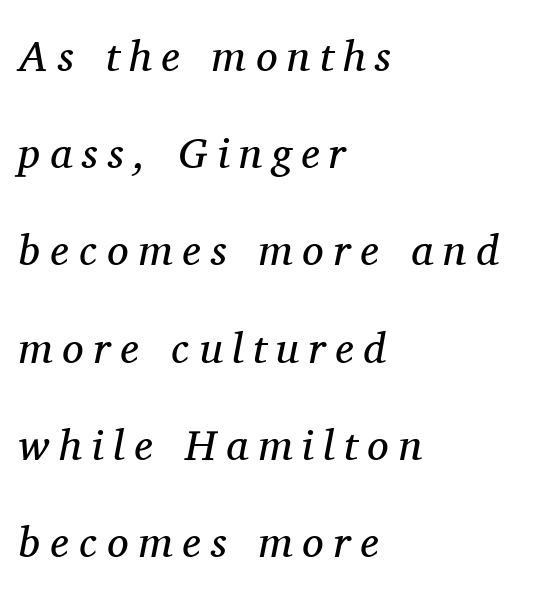
Q: Is the text bold? A: No.
Q: Is the text italic (slanted)? A: Yes, it leans right by about 11 degrees.
Q: Is the typeface a serif or a sans-serif typeface? A: Serif.
Q: Is the text underlined? A: No.
Q: How is the paragraph aligned? A: Left-aligned.
Q: Is the spacing between letters normal or unusually wide? A: Unusually wide.
Q: Is the spacing between lines tight, normal or loose? A: Loose.
Q: Width (condensed, normal, or wide)? A: Normal.
Q: Stroke contrast? A: Medium.
Q: x-height? A: Medium.
Q: Monospaced? A: No.
